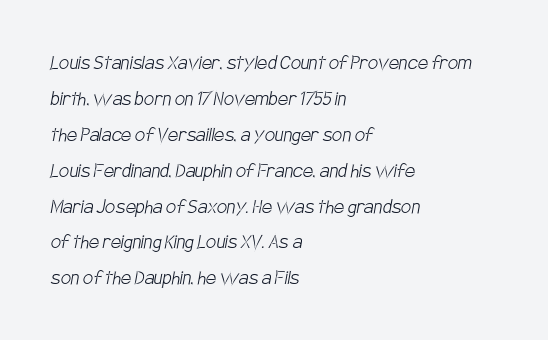
The image shows 23 px text type; set left-aligned, normal line spacing (1.56x), normal letter spacing, not underlined.
